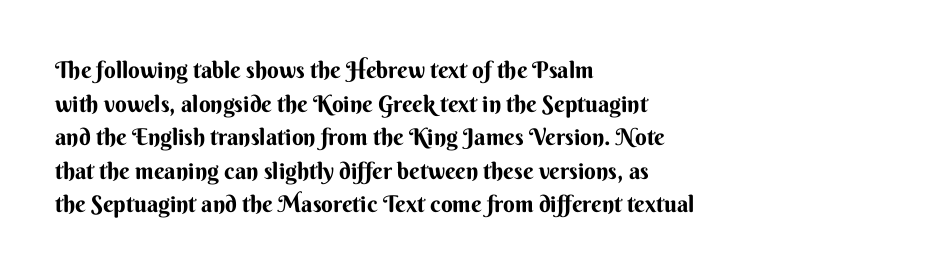
The image shows 23 px bold type, upright; set left-aligned, normal line spacing (1.46x), normal letter spacing, not underlined.
